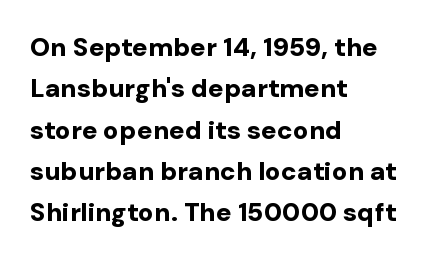
The image shows 26 px bold type, upright; set left-aligned, normal line spacing (1.59x), normal letter spacing, not underlined.
